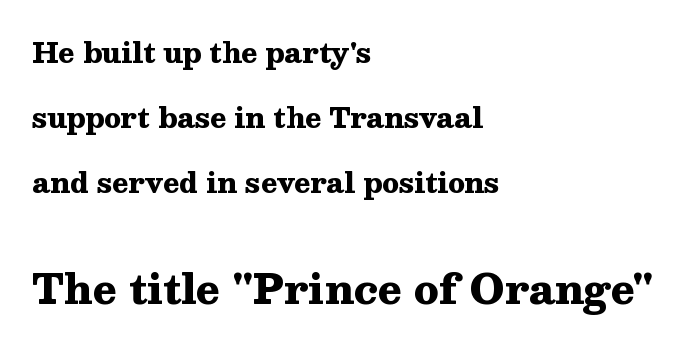
Q: Is the text bold? A: Yes.
Q: Is the text italic (slanted)? A: No, it is upright.
Q: Is the typeface a serif or a sans-serif typeface? A: Serif.
Q: Is the text underlined? A: No.
Q: How is the paragraph aligned? A: Left-aligned.
Q: Is the spacing between letters normal or unusually wide? A: Normal.
Q: Is the spacing between lines tight, normal or loose? A: Loose.
Q: Which block of text is set in a larger size, the first (top) or the second (bottom)? A: The second (bottom) one.
Q: Width (condensed, normal, or wide)? A: Wide.
Q: Stroke contrast? A: Medium.
Q: x-height? A: Medium.
Q: Monospaced? A: No.
